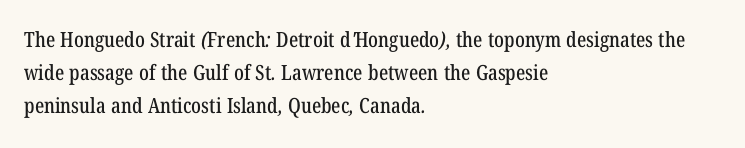
Q: Is the text underlined? A: No.
Q: How is the paragraph aligned? A: Left-aligned.
Q: Is the spacing between letters normal or unusually wide? A: Normal.
Q: Is the spacing between lines tight, normal or loose? A: Normal.
